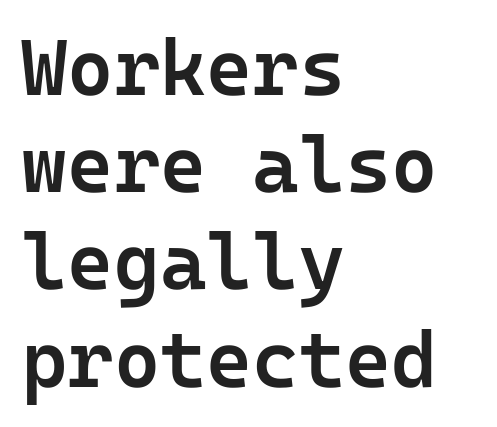
Q: Is the text bold? A: Semi-bold.
Q: Is the text italic (slanted)? A: No, it is upright.
Q: Is the typeface a serif or a sans-serif typeface? A: Sans-serif.
Q: Is the text underlined? A: No.
Q: How is the paragraph aligned? A: Left-aligned.
Q: Is the spacing between letters normal or unusually wide? A: Normal.
Q: Width (condensed, normal, or wide)? A: Normal.
Q: Stroke contrast? A: Low.
Q: x-height? A: Medium.
